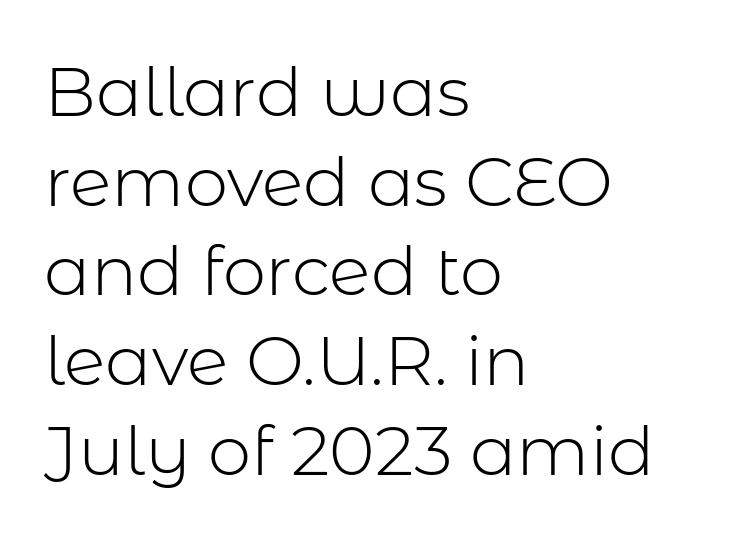
The image shows 69 px light sans-serif type, upright; set left-aligned, normal line spacing (1.3x), normal letter spacing, not underlined; low stroke contrast and a medium x-height.
